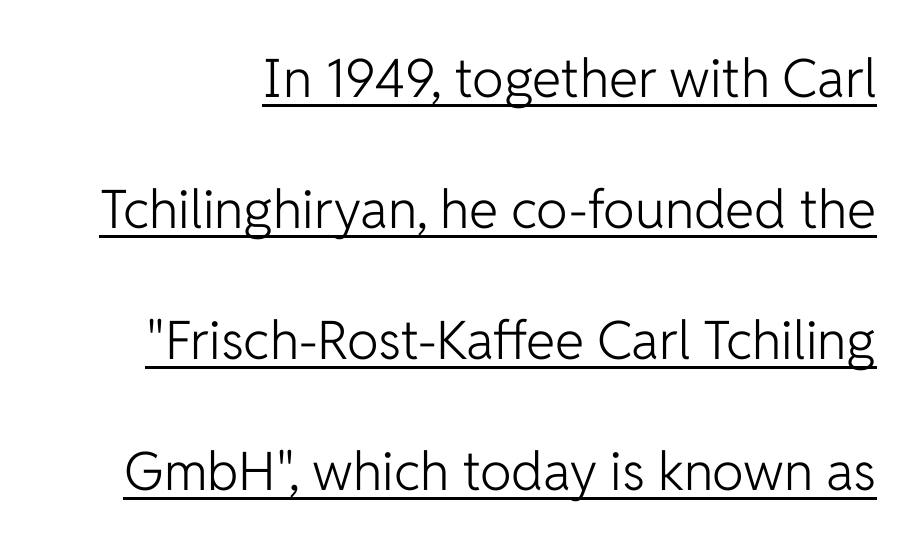
{"serif": "no", "italic": "no", "bold": "no", "weight": "light", "width": "normal", "stroke_contrast": "low", "x_height": "medium", "monospaced": "no", "underline": "yes", "line_spacing": "loose", "line_spacing_ratio": 2.47, "letter_spacing": "normal", "letter_spacing_em": 0.0, "glyph_px": 53}
